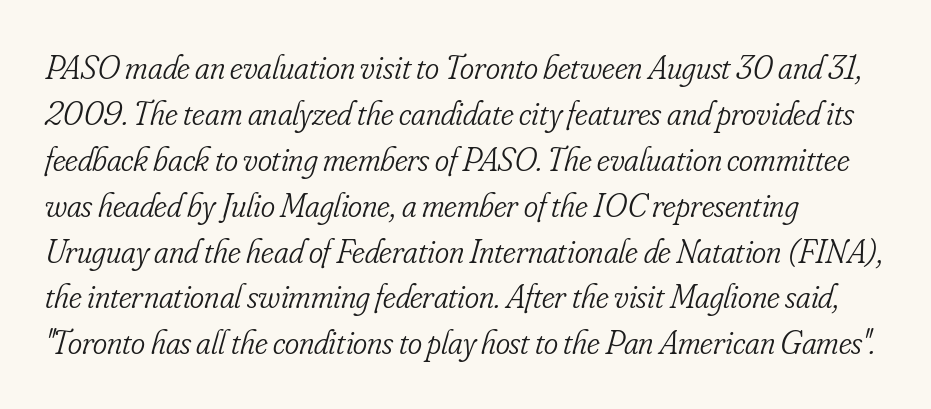
Q: Is the text bold? A: No.
Q: Is the text italic (slanted)? A: Yes, it leans right by about 16 degrees.
Q: Is the typeface a serif or a sans-serif typeface? A: Serif.
Q: Is the text underlined? A: No.
Q: How is the paragraph aligned? A: Left-aligned.
Q: Is the spacing between letters normal or unusually wide? A: Normal.
Q: Is the spacing between lines tight, normal or loose? A: Normal.
Q: Width (condensed, normal, or wide)? A: Condensed.
Q: Stroke contrast? A: Low.
Q: x-height? A: Small.
Q: Monospaced? A: No.
